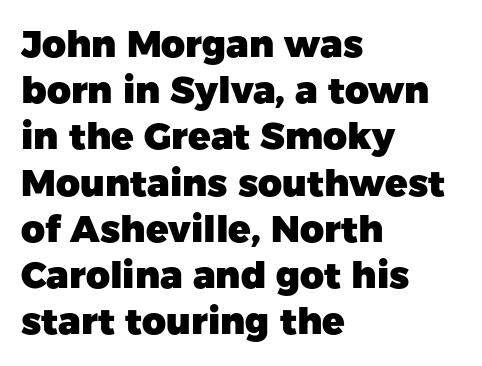
The image shows 37 px heavy sans-serif type, upright; set left-aligned, normal line spacing (1.25x), normal letter spacing, not underlined; low stroke contrast and a medium x-height.
